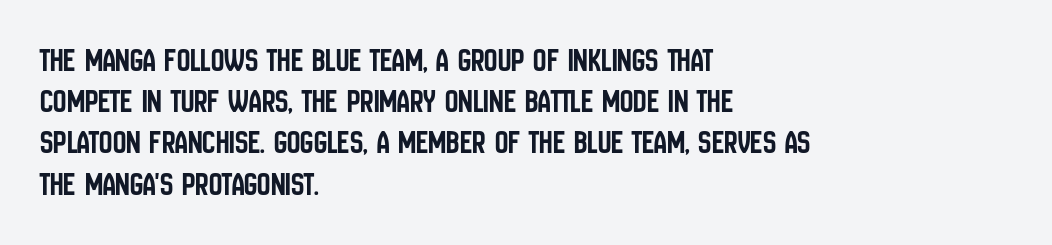
Q: Is the text italic (slanted)? A: No, it is upright.
Q: Is the typeface a serif or a sans-serif typeface? A: Sans-serif.
Q: Is the text underlined? A: No.
Q: How is the paragraph aligned? A: Left-aligned.
Q: Is the spacing between letters normal or unusually wide? A: Normal.
Q: Is the spacing between lines tight, normal or loose? A: Normal.
Q: Width (condensed, normal, or wide)? A: Condensed.
Q: Stroke contrast? A: Low.
Q: x-height? A: Large.
Q: Monospaced? A: No.
